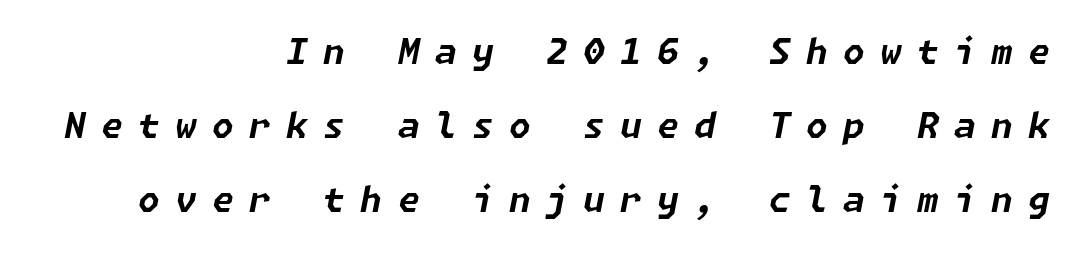
No word sits above an underline. Does the copy run flush right? Yes — the right margin is perfectly even. The leading is generous, giving the passage an open texture. Characters are canted at an angle relative to the baseline's perpendicular.
